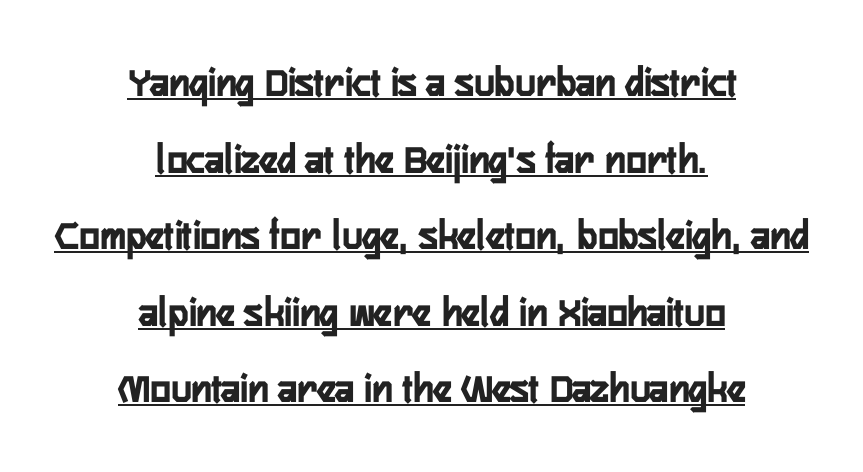
Is the letter spacing exaggerated? No — it looks like the ordinary default. Looks like regular typesetting: each glyph gets only the width it needs. Posture: vertical. The face used here appears with an underline applied. Layout note: lines centered.
